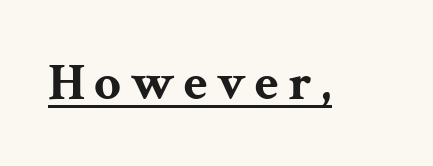
Q: Is the text bold? A: Yes.
Q: Is the text italic (slanted)? A: No, it is upright.
Q: Is the typeface a serif or a sans-serif typeface? A: Serif.
Q: Is the text underlined? A: Yes.
Q: Width (condensed, normal, or wide)? A: Wide.
Q: Stroke contrast? A: Medium.
Q: x-height? A: Medium.
Q: Monospaced? A: No.
